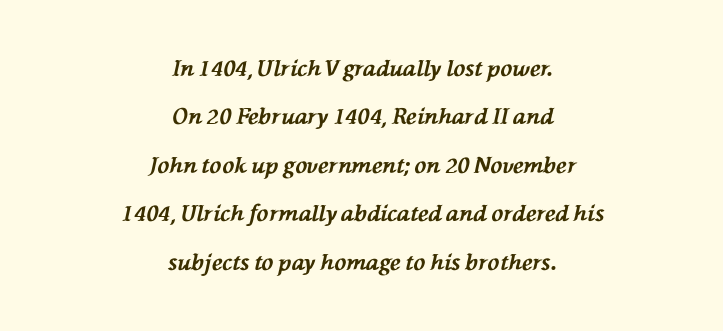
No word sits above an underline. Observe the lean: these are italic letterforms. These lines stack symmetrically, like a column narrowing and widening about its center. The typesetting leans heavy: a genuine bold. This rendering leaves character spacing at its baseline value.
